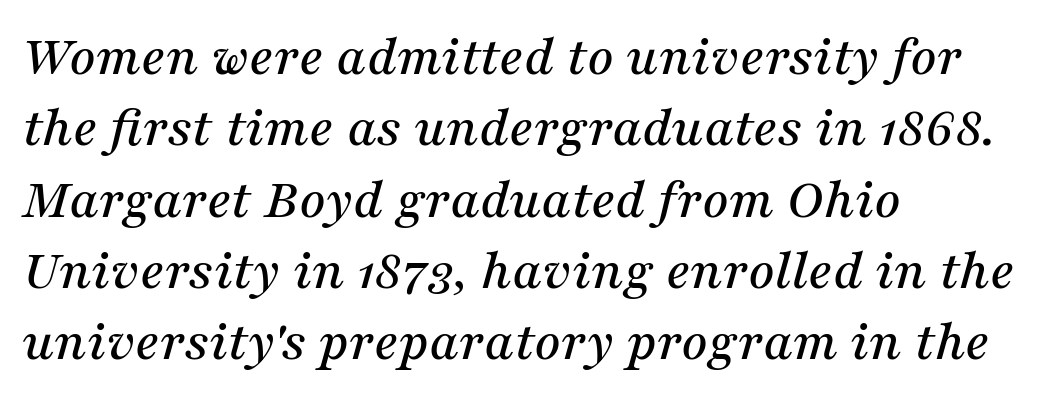
Q: Is the text italic (slanted)? A: Yes, it leans right by about 16 degrees.
Q: Is the typeface a serif or a sans-serif typeface? A: Serif.
Q: Is the text underlined? A: No.
Q: How is the paragraph aligned? A: Left-aligned.
Q: Is the spacing between letters normal or unusually wide? A: Normal.
Q: Width (condensed, normal, or wide)? A: Normal.
Q: Stroke contrast? A: Medium.
Q: x-height? A: Medium.
Q: Monospaced? A: No.
